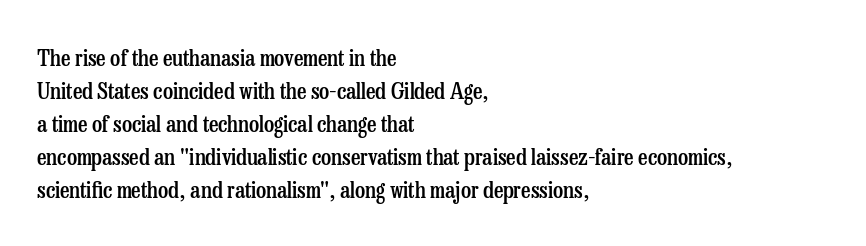
Q: Is the text bold? A: Semi-bold.
Q: Is the text italic (slanted)? A: No, it is upright.
Q: Is the text underlined? A: No.
Q: How is the paragraph aligned? A: Left-aligned.
Q: Is the spacing between letters normal or unusually wide? A: Normal.
Q: Is the spacing between lines tight, normal or loose? A: Normal.
